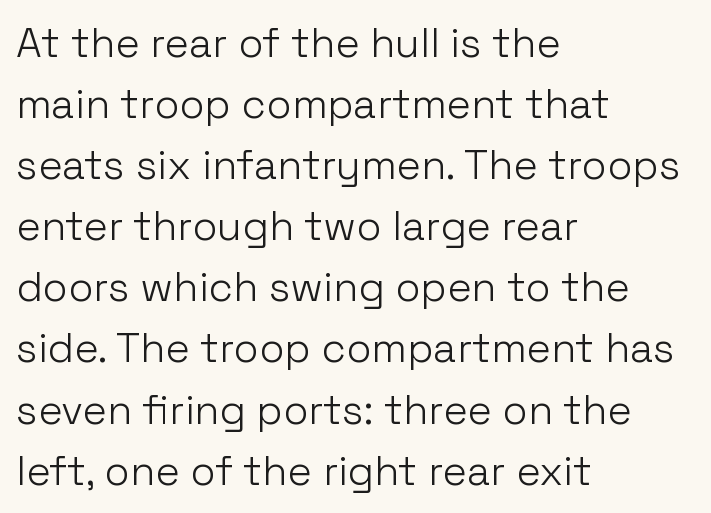
Q: Is the text bold? A: No.
Q: Is the text italic (slanted)? A: No, it is upright.
Q: Is the typeface a serif or a sans-serif typeface? A: Sans-serif.
Q: Is the text underlined? A: No.
Q: How is the paragraph aligned? A: Left-aligned.
Q: Is the spacing between letters normal or unusually wide? A: Normal.
Q: Is the spacing between lines tight, normal or loose? A: Normal.
Q: Width (condensed, normal, or wide)? A: Normal.
Q: Stroke contrast? A: Low.
Q: x-height? A: Medium.
Q: Monospaced? A: No.
